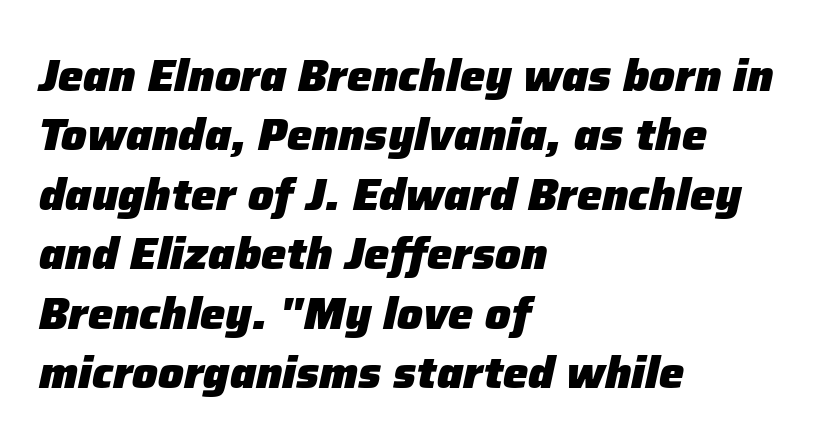
These lines are rendered in a variable-pitch font. The passage shown is not underscored anywhere. Nothing unusual about the tracking: characters are spaced as the font intends. The passage is arranged the way most books set body copy — flush left.
